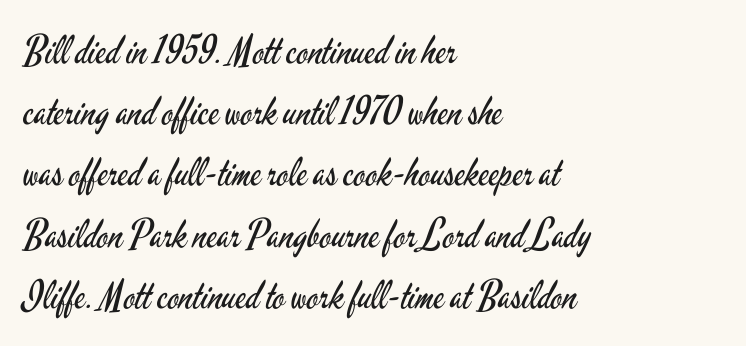
{"serif": "no", "bold": "no", "weight": "regular", "width": "condensed", "stroke_contrast": "low", "x_height": "small", "monospaced": "no", "underline": "no", "align": "left", "line_spacing": "normal", "line_spacing_ratio": 1.57, "letter_spacing": "normal", "letter_spacing_em": 0.0, "glyph_px": 39}
